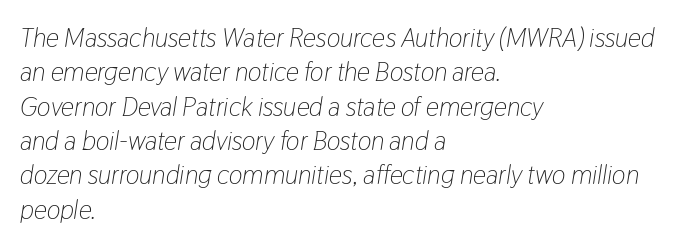
An italicized treatment has been applied to the whole sample. Baseline-to-baseline distance is the conventional proportion of letter height. The baseline area is clear. Horizontal alignment here is leftward, the default for most running prose. On a weight scale, this lands at 450 or below.
